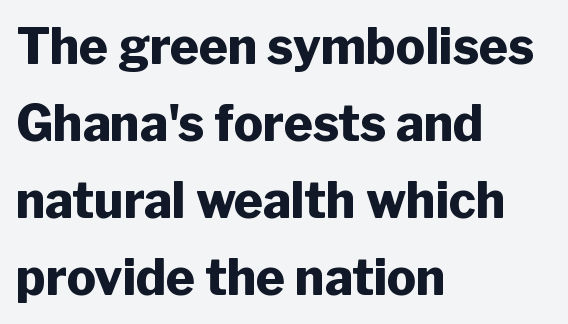
{"serif": "no", "italic": "no", "bold": "yes", "weight": "heavy", "width": "normal", "stroke_contrast": "low", "x_height": "medium", "monospaced": "no", "underline": "no", "align": "left", "line_spacing": "normal", "line_spacing_ratio": 1.57, "letter_spacing": "normal", "letter_spacing_em": 0.0, "glyph_px": 49}
